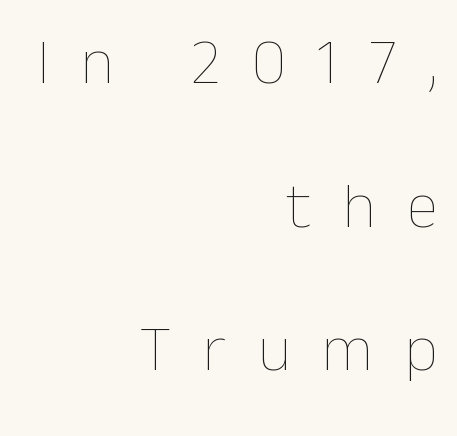
Q: Is the text bold? A: No.
Q: Is the text italic (slanted)? A: No, it is upright.
Q: Is the text underlined? A: No.
Q: How is the paragraph aligned? A: Right-aligned.
Q: Is the spacing between letters normal or unusually wide? A: Unusually wide.
Q: Is the spacing between lines tight, normal or loose? A: Loose.
Q: Width (condensed, normal, or wide)? A: Normal.
Q: Stroke contrast? A: Low.
Q: x-height? A: Medium.
Q: Monospaced? A: No.
